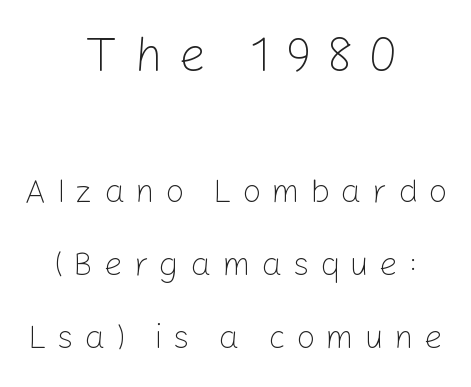
Q: Is the text bold? A: No.
Q: Is the text italic (slanted)? A: No, it is upright.
Q: Is the typeface a serif or a sans-serif typeface? A: Sans-serif.
Q: Is the text underlined? A: No.
Q: How is the paragraph aligned? A: Centered.
Q: Is the spacing between letters normal or unusually wide? A: Unusually wide.
Q: Is the spacing between lines tight, normal or loose? A: Loose.
Q: Which block of text is set in a larger size, the first (top) or the second (bottom)? A: The first (top) one.
Q: Width (condensed, normal, or wide)? A: Normal.
Q: Stroke contrast? A: Low.
Q: x-height? A: Medium.
Q: Monospaced? A: No.
